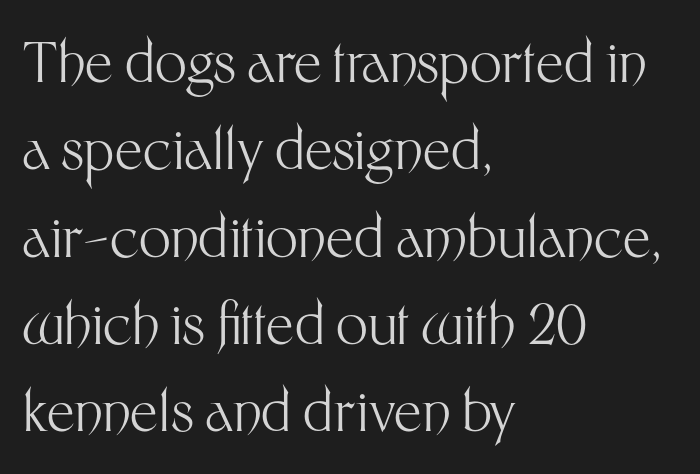
The image shows 56 px light sans-serif type, upright; set left-aligned, normal line spacing (1.56x), normal letter spacing, not underlined; medium stroke contrast and a medium x-height.
